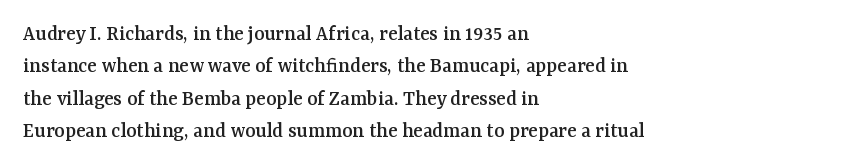
Bare-footed words on every line. The space between consecutive lines is moderate. Caption: standard tracking, unaltered. The lettering holds an erect, upright posture throughout. The text block is weighted toward the left margin, trailing off unevenly rightward.
